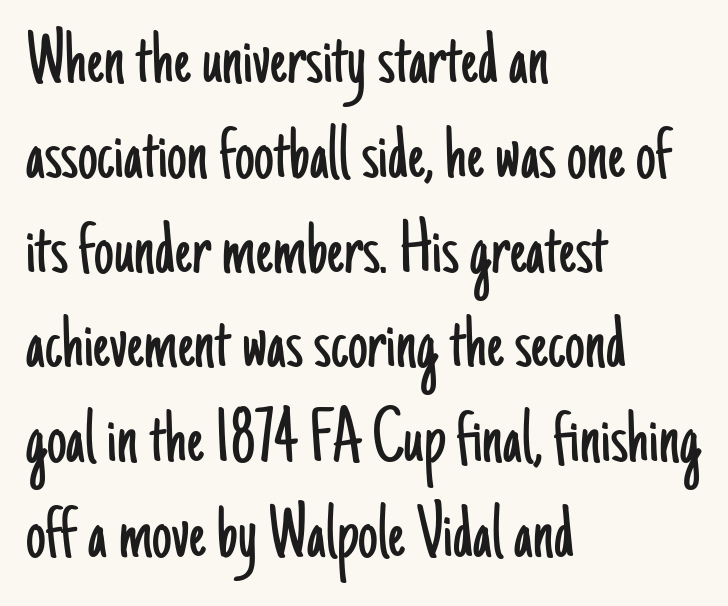
To sum up the face: it is a sans, with no serifs. Character widths vary here, with narrow letters taking less room than wide ones. Ordinary non-slanted type is in use. Tracking value appears to be zero — textbook default spacing.
